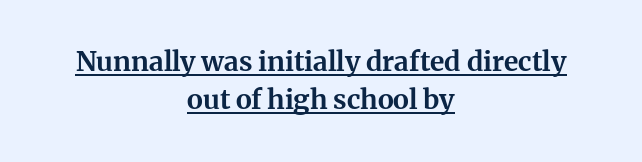
{"italic": "no", "bold": "yes", "underline": "yes", "align": "center", "line_spacing": "normal", "line_spacing_ratio": 1.42, "letter_spacing": "normal", "letter_spacing_em": 0.0, "glyph_px": 27}
